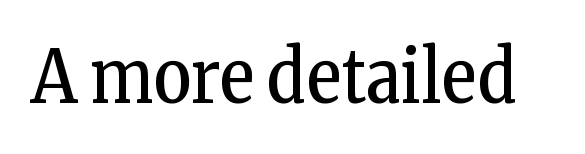
Vertical stems look standard width or narrower in stroke. The foot of each line stays bare and open. This is roman type, the default non-slanted kind. The designer went with a serif here, giving each stem small feet. The rendering uses natural spacing where letterforms have individual widths. Inter-character spacing is left at the font's built-in metrics.
